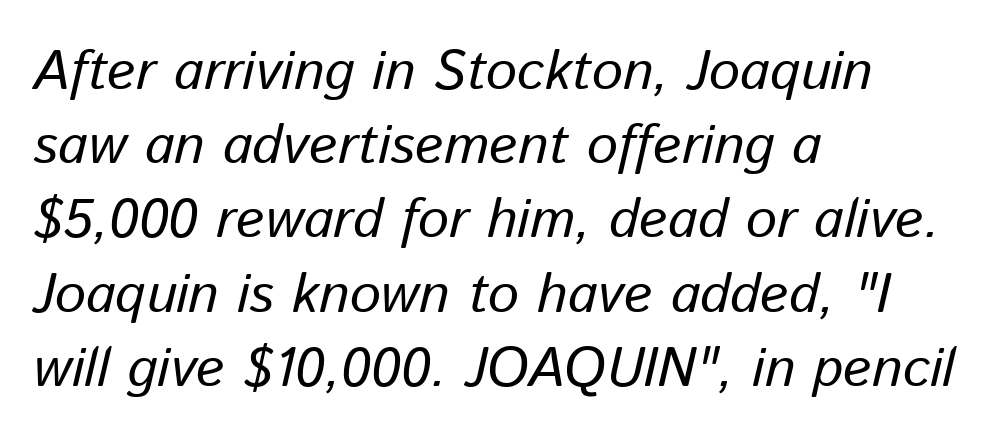
The image shows 55 px regular-weight type, italic (leaning right); set left-aligned, normal line spacing (1.35x), normal letter spacing, not underlined; low stroke contrast and a medium x-height.
